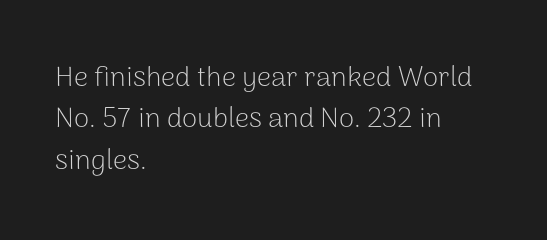
A light-to-regular cut is what we see here. To sum up the face: it is a sans, with no serifs. Looks like regular typesetting: each glyph gets only the width it needs. Unlike italic type, these characters show no tilt at all.
